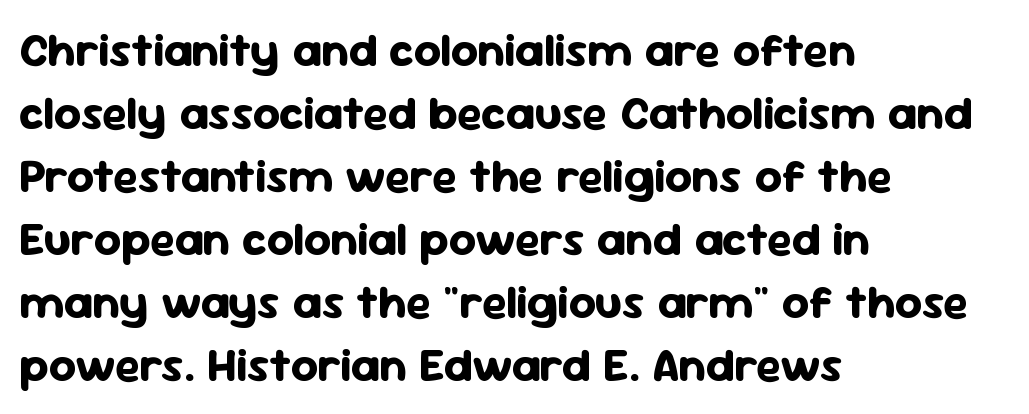
Q: Is the text bold? A: Yes.
Q: Is the text italic (slanted)? A: No, it is upright.
Q: Is the typeface a serif or a sans-serif typeface? A: Sans-serif.
Q: Is the text underlined? A: No.
Q: How is the paragraph aligned? A: Left-aligned.
Q: Is the spacing between letters normal or unusually wide? A: Normal.
Q: Is the spacing between lines tight, normal or loose? A: Normal.
Q: Width (condensed, normal, or wide)? A: Normal.
Q: Stroke contrast? A: Low.
Q: x-height? A: Medium.
Q: Monospaced? A: No.
